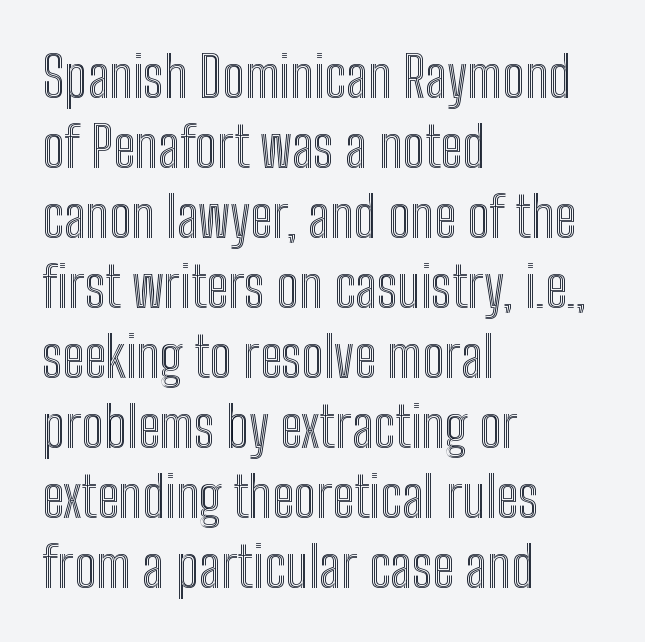
The image shows 56 px condensed type, upright; set left-aligned, normal line spacing (1.25x), normal letter spacing, not underlined; a medium x-height.
